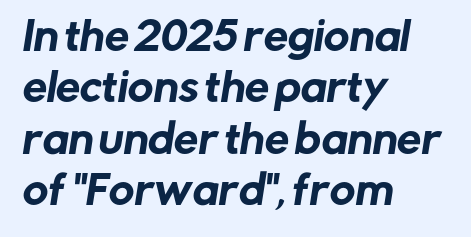
Leading: standard. The letterforms sit shoulder to shoulder at normal distance. The font family rendered here belongs to the sans-serif group. Varying glyph widths throughout — classic text-font behaviour. Quick note: underline off.
